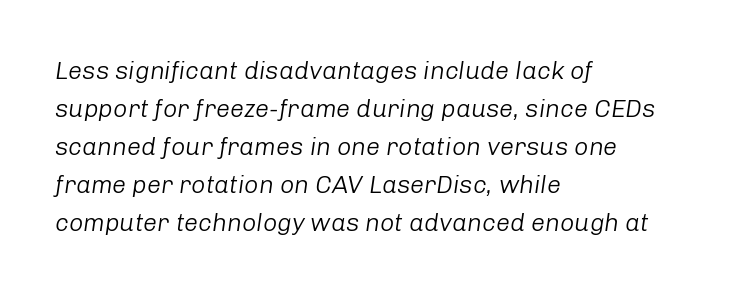
Casual observation: everything's shoved over to the left. Nothing unusual about the tracking: characters are spaced as the font intends. Weight: in the light-to-regular range. Normally led — the rows are evenly, conventionally spaced.
